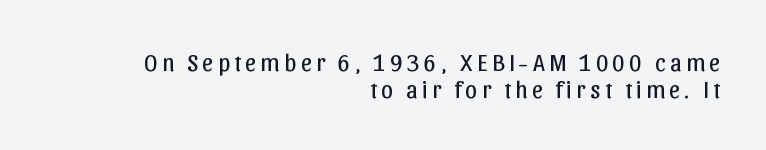
{"italic": "no", "bold": "no", "underline": "no", "align": "right", "line_spacing": "tight", "line_spacing_ratio": 1.13, "glyph_px": 24}
